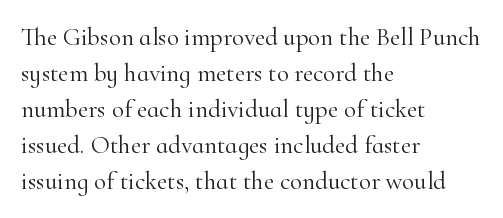
The image shows 25 px text type, upright; set left-aligned, normal line spacing (1.44x), normal letter spacing, not underlined.
